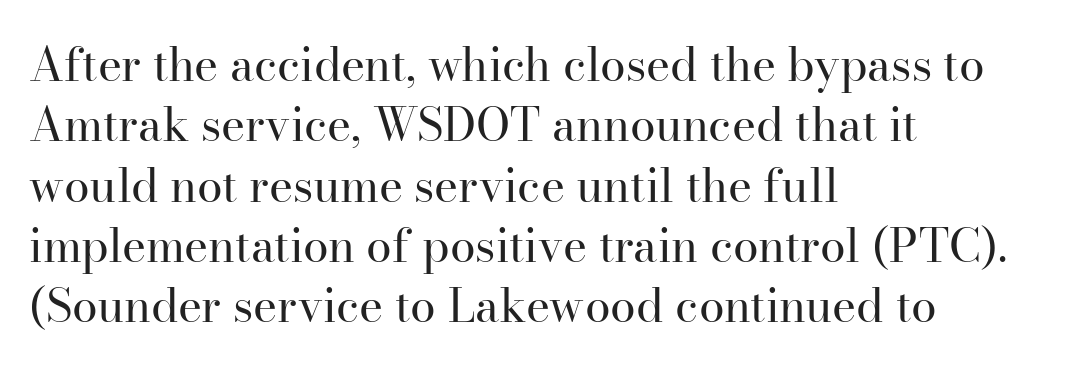
The image shows 46 px regular-weight serif type, upright; set left-aligned, normal line spacing (1.31x), normal letter spacing, not underlined; high stroke contrast and a small x-height.
